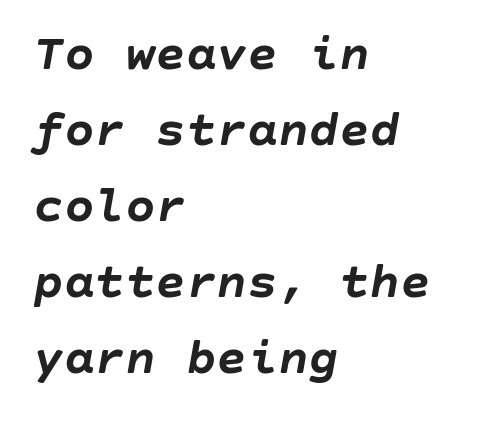
The image shows 51 px semibold type, italic (leaning right); set left-aligned, normal line spacing (1.49x), normal letter spacing, not underlined; low stroke contrast and a large x-height.
